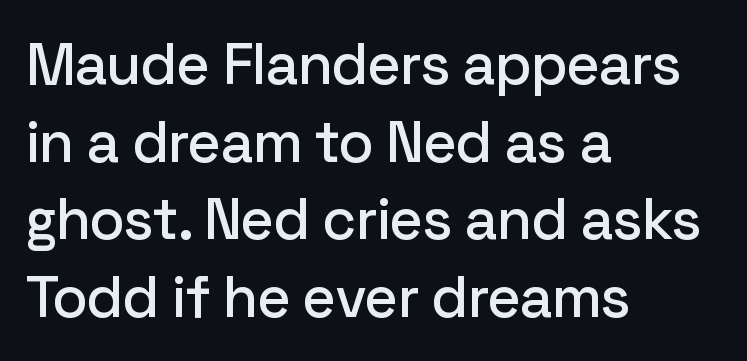
{"serif": "no", "italic": "no", "width": "normal", "stroke_contrast": "low", "x_height": "medium", "monospaced": "no", "underline": "no", "align": "left", "line_spacing": "normal", "line_spacing_ratio": 1.34, "letter_spacing": "normal", "letter_spacing_em": 0.0, "glyph_px": 58}
